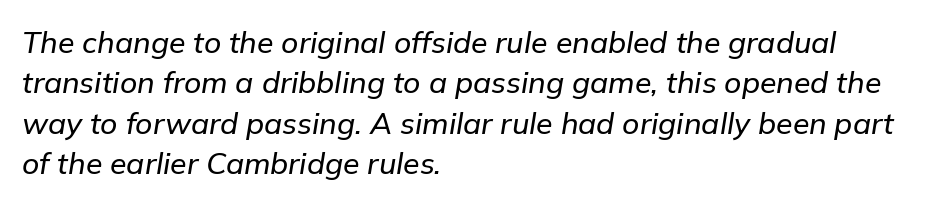
Q: Is the text italic (slanted)? A: Yes, it leans right by about 9 degrees.
Q: Is the text underlined? A: No.
Q: How is the paragraph aligned? A: Left-aligned.
Q: Is the spacing between letters normal or unusually wide? A: Normal.
Q: Is the spacing between lines tight, normal or loose? A: Normal.
Q: Width (condensed, normal, or wide)? A: Normal.
Q: Stroke contrast? A: Low.
Q: x-height? A: Medium.
Q: Monospaced? A: No.
